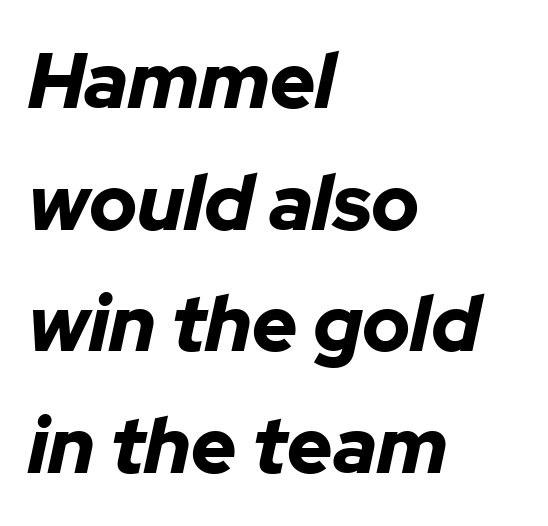
Horizontal bands of white between lines are of average thickness. Glance below the letters and you will spot only blank space. Does the weight exceed regular? Yes, all the way to bold. Caption: standard tracking, unaltered.
